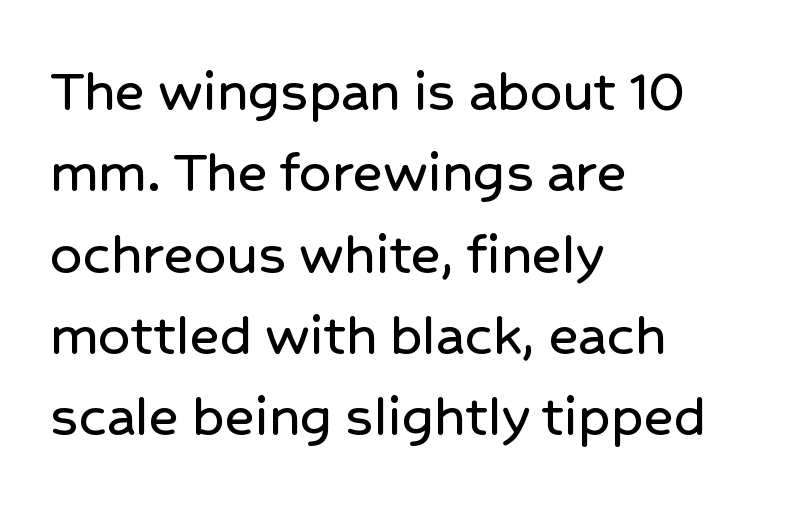
{"serif": "no", "italic": "no", "width": "normal", "stroke_contrast": "low", "x_height": "medium", "monospaced": "no", "underline": "no", "align": "left", "line_spacing": "normal", "line_spacing_ratio": 1.29, "letter_spacing": "normal", "letter_spacing_em": 0.0, "glyph_px": 63}
